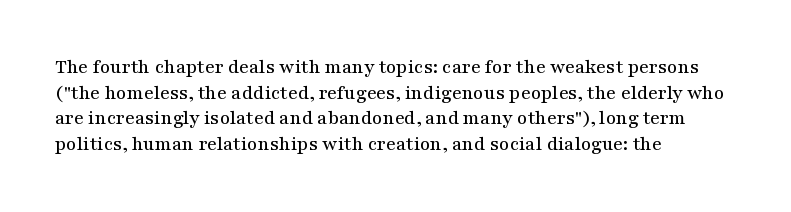
Nobody drew a line under any word here. Italic? Not at all — the glyphs are vertical. The rendering uses a moderate line-height, typical for paragraphs. You could call the tracking neutral — neither tight nor loose. This sample is left-justified, so line endings fall wherever the words run out.
